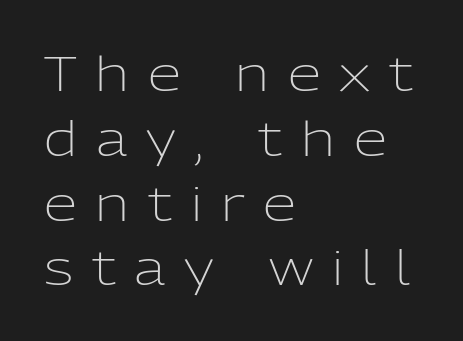
The image shows 48 px light sans-serif type, upright; set left-aligned, normal line spacing (1.35x), unusually wide letter spacing (+0.39 em), not underlined; low stroke contrast and a medium x-height.
